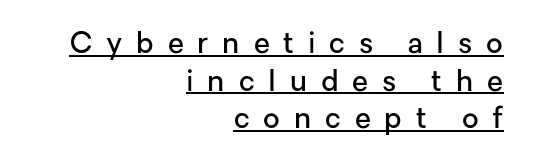
{"serif": "no", "italic": "no", "bold": "semi", "weight": "semibold", "width": "normal", "stroke_contrast": "low", "x_height": "medium", "monospaced": "no", "underline": "yes", "align": "right", "line_spacing": "normal", "line_spacing_ratio": 1.3, "letter_spacing": "wide", "letter_spacing_em": 0.48, "glyph_px": 29}
